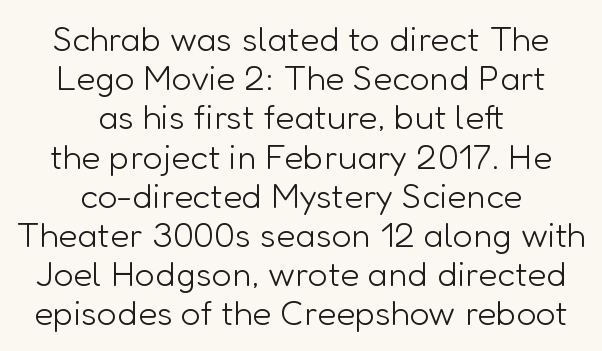
{"serif": "no", "italic": "no", "bold": "no", "weight": "light", "width": "normal", "stroke_contrast": "low", "x_height": "medium", "monospaced": "no", "underline": "no", "align": "center", "line_spacing": "tight", "line_spacing_ratio": 1.12, "letter_spacing": "normal", "letter_spacing_em": 0.0, "glyph_px": 35}
